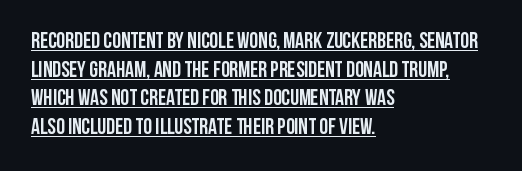
{"italic": "no", "bold": "yes", "underline": "yes", "align": "left", "line_spacing": "normal", "line_spacing_ratio": 1.3, "letter_spacing": "normal", "letter_spacing_em": 0.0, "glyph_px": 22}
